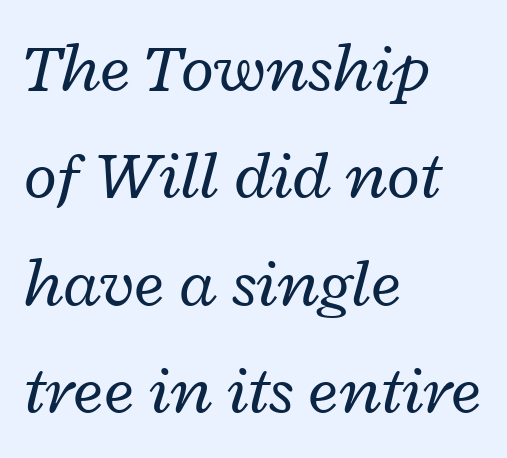
{"italic": "yes", "lean": "right", "slant_degrees": 12, "bold": "no", "weight": "regular", "width": "wide", "stroke_contrast": "low", "x_height": "medium", "monospaced": "no", "underline": "no", "align": "left", "line_spacing": "normal", "line_spacing_ratio": 1.58, "letter_spacing": "normal", "letter_spacing_em": 0.0, "glyph_px": 68}
